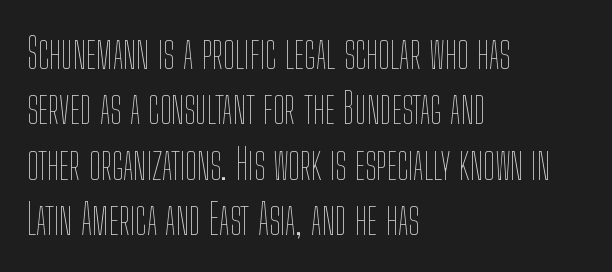
The image shows 42 px thin, condensed type, upright; set left-aligned, normal line spacing (1.32x), normal letter spacing, not underlined; low stroke contrast and a medium x-height.
